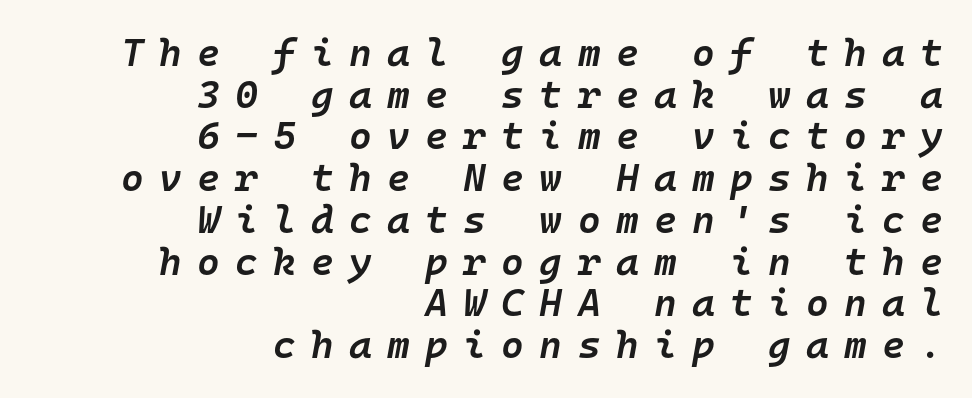
The image shows 39 px semibold type, italic (leaning right), monospaced; set right-aligned, tight line spacing (1.07x), unusually wide letter spacing (+0.39 em), not underlined; low stroke contrast and a medium x-height.
